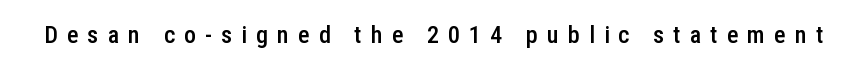
Words float on clear page, feet unadorned. The passage shown has open, widely tracked lettering throughout. Does the weight exceed regular? Yes, but only to semibold. Ascenders rise straight up at ninety degrees.
